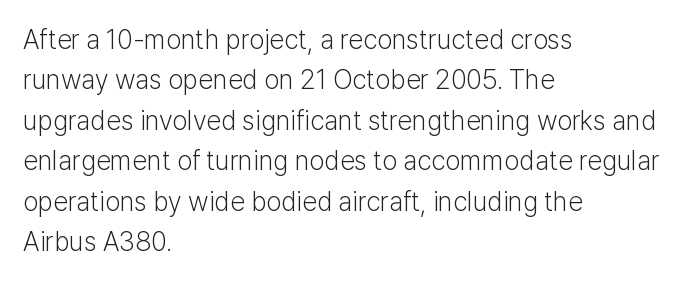
{"italic": "no", "bold": "no", "underline": "no", "align": "left", "line_spacing": "normal", "line_spacing_ratio": 1.5, "letter_spacing": "normal", "letter_spacing_em": 0.0, "glyph_px": 27}
